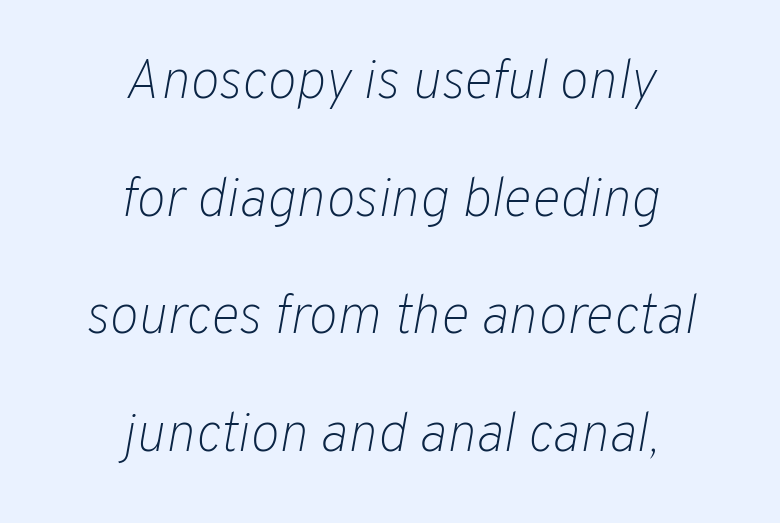
The specimen omits any rule beneath the text block's lines. Summary of weight: not heavy and not bold. The face used here is proportionally spaced, like ordinary book or web type. How would I describe the line gaps? Wide and relaxed.
